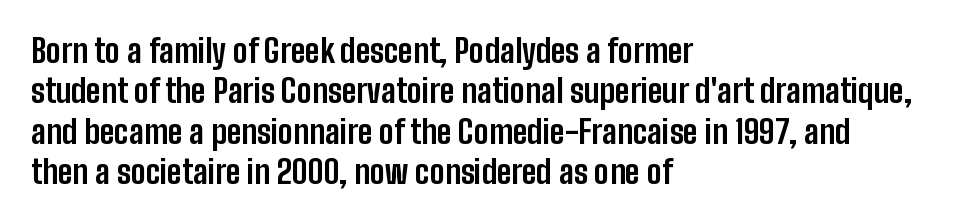
The rendering keeps characters at their native spacing. These words are printed bold, with thick strokes throughout. What's the leading like? Ordinary, nothing unusual. Beneath every word, the page is bare. Is this a fixed-width face? No — the glyphs have proportional, varying widths. Posture: straight, roman, zero tilt.
